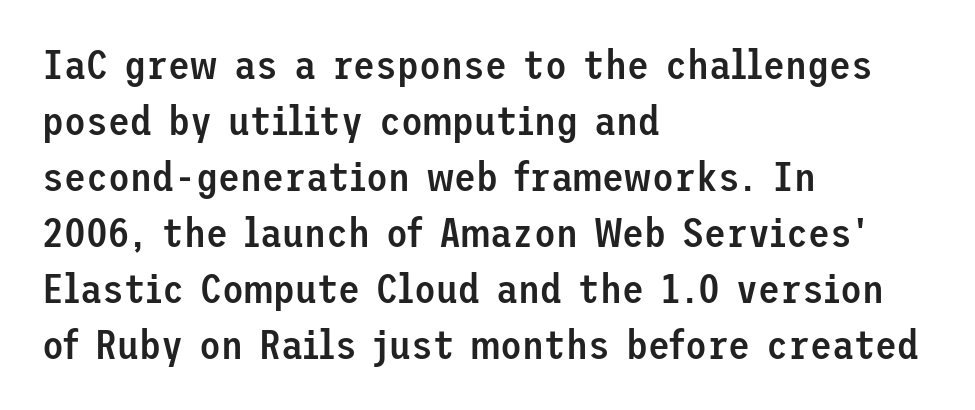
The image shows 40 px semibold sans-serif type, upright; set left-aligned, normal line spacing (1.4x), normal letter spacing, not underlined; low stroke contrast and a medium x-height.
